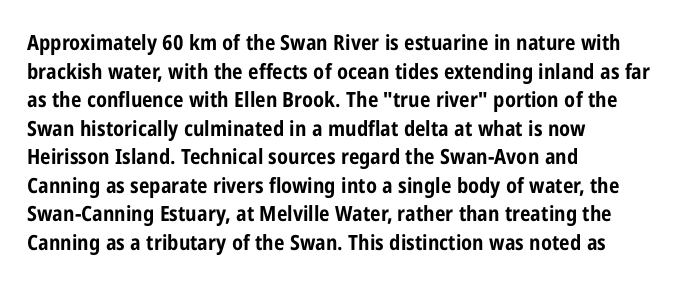
Q: Is the text bold? A: Yes.
Q: Is the text italic (slanted)? A: No, it is upright.
Q: Is the text underlined? A: No.
Q: How is the paragraph aligned? A: Left-aligned.
Q: Is the spacing between letters normal or unusually wide? A: Normal.
Q: Is the spacing between lines tight, normal or loose? A: Normal.
